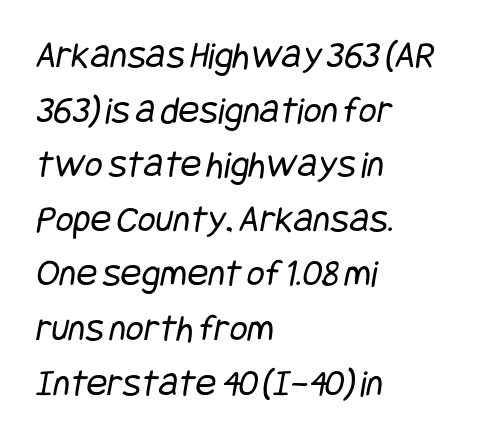
The image shows 39 px regular-weight, condensed sans-serif type; set left-aligned, normal line spacing (1.4x), normal letter spacing, not underlined; low stroke contrast and a large x-height.
